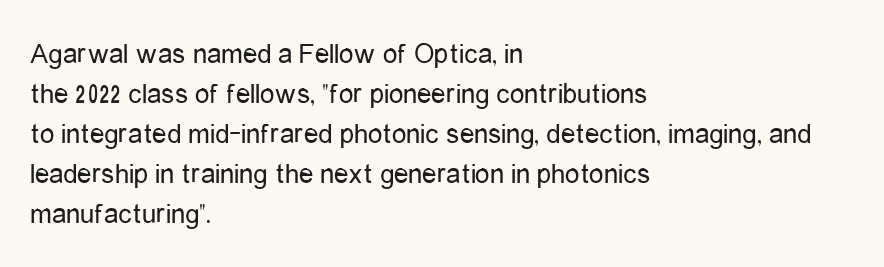
Q: Is the text bold? A: No.
Q: Is the text italic (slanted)? A: No, it is upright.
Q: Is the typeface a serif or a sans-serif typeface? A: Sans-serif.
Q: Is the text underlined? A: No.
Q: How is the paragraph aligned? A: Left-aligned.
Q: Is the spacing between letters normal or unusually wide? A: Normal.
Q: Is the spacing between lines tight, normal or loose? A: Normal.
Q: Width (condensed, normal, or wide)? A: Condensed.
Q: Stroke contrast? A: Low.
Q: x-height? A: Medium.
Q: Monospaced? A: No.
